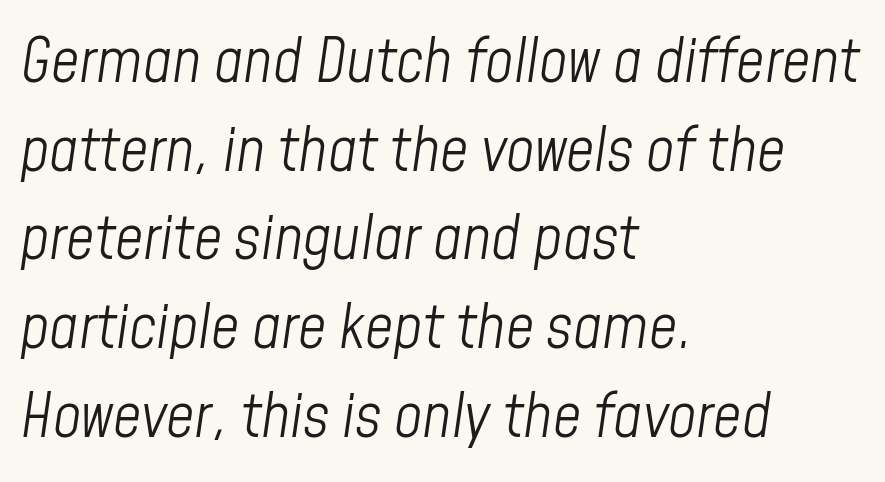
The image shows 62 px light, condensed type, italic (leaning right); set left-aligned, normal line spacing (1.43x), normal letter spacing, not underlined; low stroke contrast and a medium x-height.
